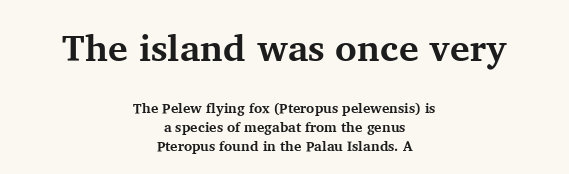
The image shows 37 px bold serif type, upright; set centered, normal line spacing (1.36x), normal letter spacing, not underlined; the first (top) block is 2.64x larger; medium stroke contrast and a medium x-height.
